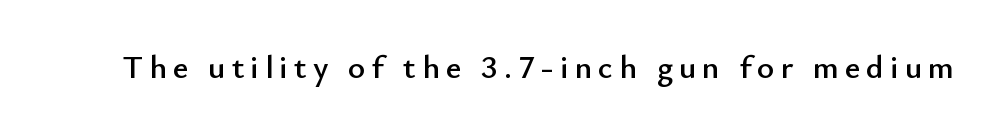
{"serif": "no", "italic": "no", "width": "normal", "stroke_contrast": "low", "x_height": "small", "monospaced": "no", "underline": "no", "glyph_px": 33}
